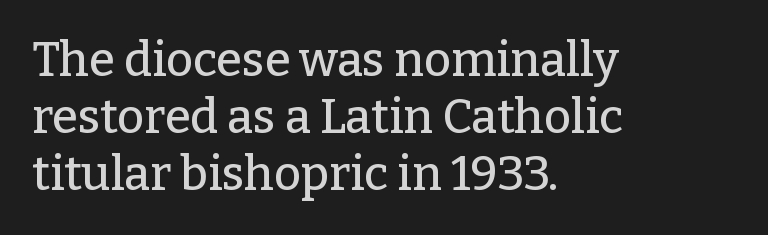
Q: Is the text italic (slanted)? A: No, it is upright.
Q: Is the typeface a serif or a sans-serif typeface? A: Serif.
Q: Is the text underlined? A: No.
Q: How is the paragraph aligned? A: Left-aligned.
Q: Is the spacing between letters normal or unusually wide? A: Normal.
Q: Width (condensed, normal, or wide)? A: Normal.
Q: Stroke contrast? A: Low.
Q: x-height? A: Medium.
Q: Monospaced? A: No.
